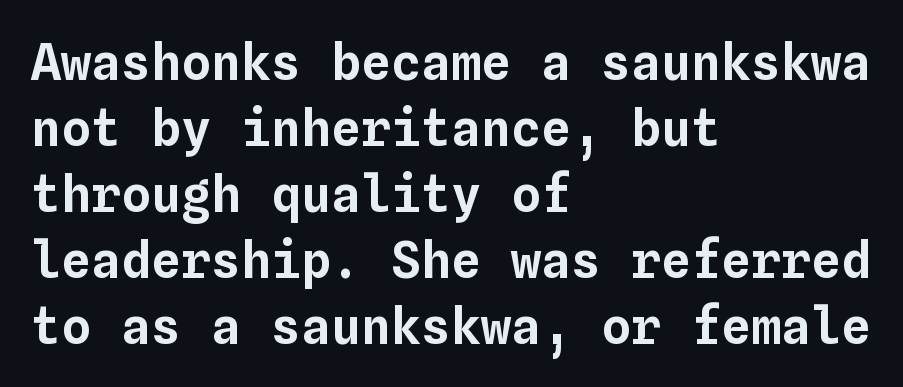
Type without underlining. This sample uses plain, unmodified letter spacing. Notice how the stems are strictly vertical — no italics here. Horizontally, the lines are justified to the leading edge only. Monospaced: the letters line up in strict vertical columns.
